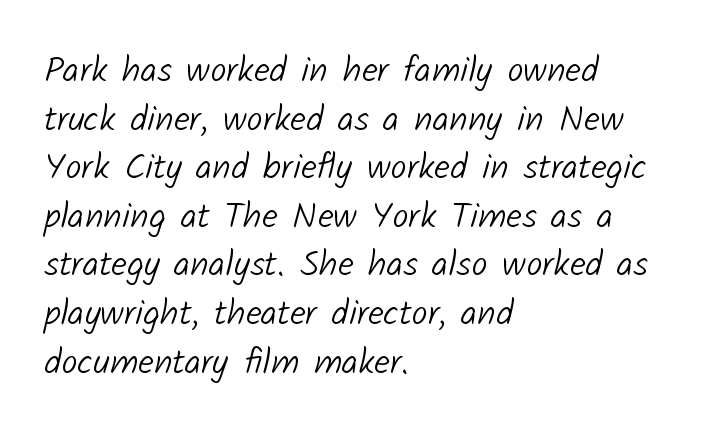
{"serif": "no", "bold": "no", "weight": "light", "width": "normal", "stroke_contrast": "low", "x_height": "medium", "monospaced": "no", "underline": "no", "align": "left", "line_spacing": "normal", "line_spacing_ratio": 1.35, "letter_spacing": "normal", "letter_spacing_em": 0.0, "glyph_px": 36}
